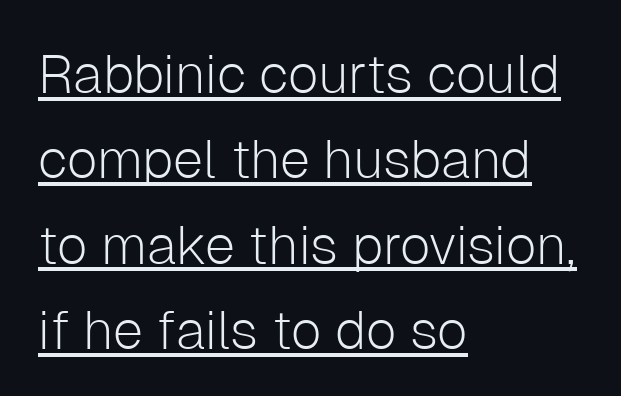
The image shows 54 px light sans-serif type, upright; set left-aligned, normal line spacing (1.58x), normal letter spacing, underlined; low stroke contrast and a medium x-height.
